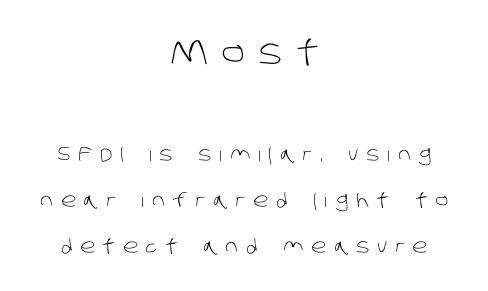
The image shows 34 px light sans-serif type; set centered, loose line spacing (2.41x), unusually wide letter spacing (+0.41 em), not underlined; the first (top) block is 1.79x larger; low stroke contrast and a large x-height.
